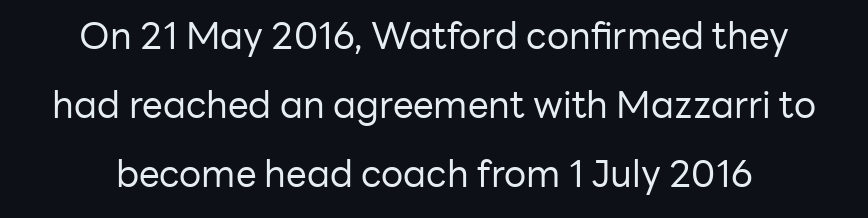
{"serif": "no", "italic": "no", "bold": "no", "weight": "regular", "width": "normal", "stroke_contrast": "low", "x_height": "medium", "monospaced": "no", "underline": "no", "line_spacing_ratio": 1.86, "letter_spacing": "normal", "letter_spacing_em": 0.0, "glyph_px": 37}
